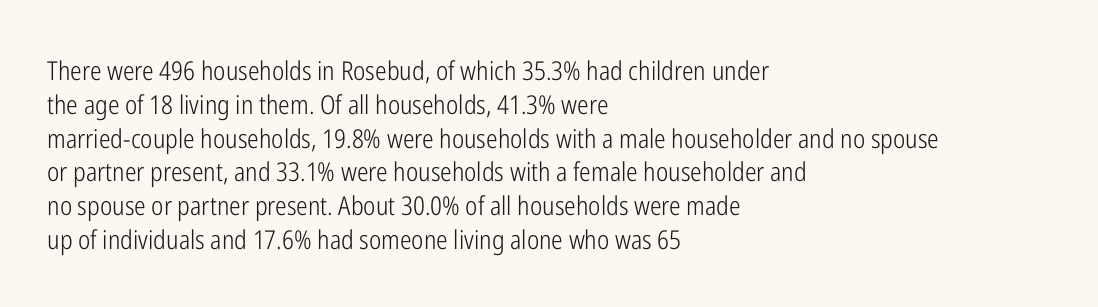
Descenders are the only things crossing below the line. Vertical strokes here are truly vertical. Compared with typical paragraphs, the rows here are spaced about the same. The setting favours the left margin, as ordinary paragraphs usually do.
